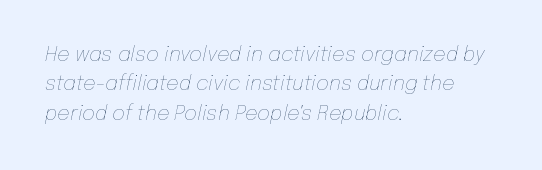
How are the letters spaced? Ordinarily, with no added tracking. Weight: not bold — regular or lighter. Horizontal alignment here is leftward, the default for most running prose. There's an unmistakable incline to the writing here.
